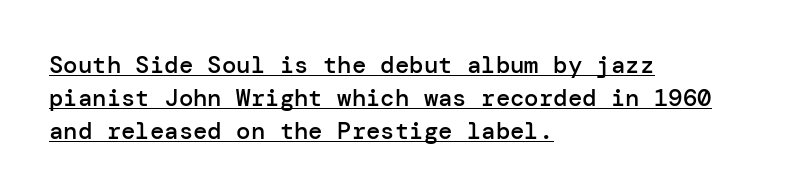
{"italic": "no", "bold": "semi", "underline": "yes", "align": "left", "line_spacing": "normal", "line_spacing_ratio": 1.37, "letter_spacing": "normal", "letter_spacing_em": 0.0, "glyph_px": 24}
